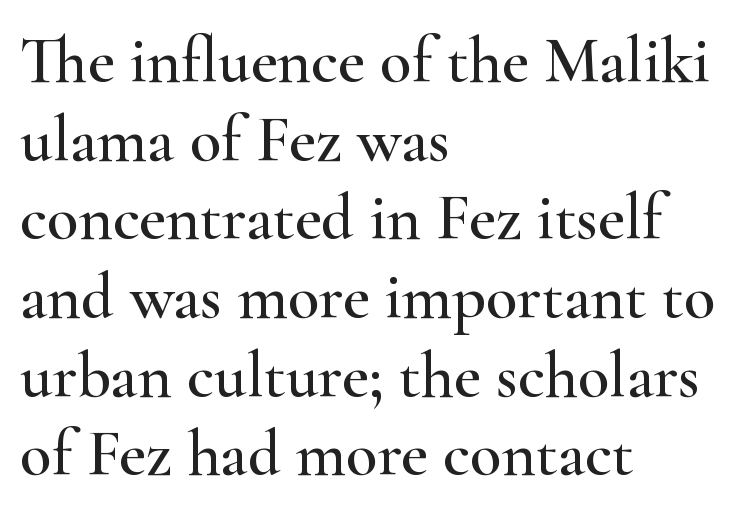
The image shows 65 px wide serif type, upright; set left-aligned, line spacing 1.21x, normal letter spacing, not underlined; high stroke contrast and a small x-height.
